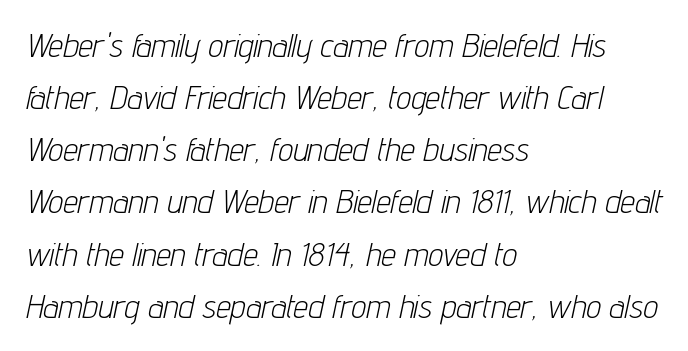
{"italic": "yes", "lean": "right", "slant_degrees": 12, "bold": "no", "weight": "light", "width": "condensed", "stroke_contrast": "low", "x_height": "medium", "monospaced": "no", "underline": "no", "align": "left", "line_spacing": "normal", "line_spacing_ratio": 1.58, "letter_spacing": "normal", "letter_spacing_em": 0.0, "glyph_px": 33}
